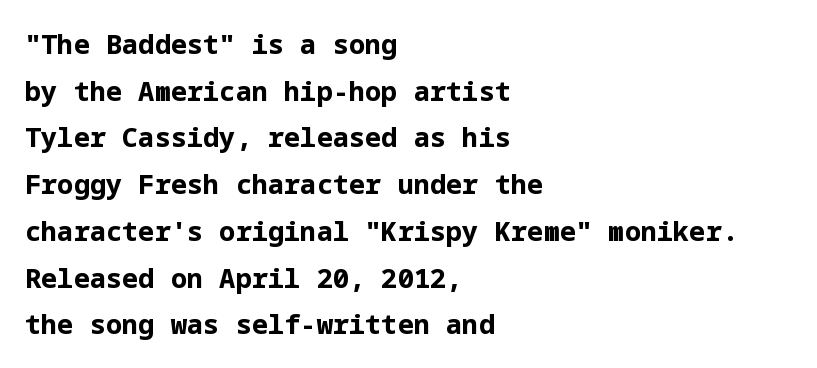
{"italic": "no", "bold": "yes", "underline": "no", "align": "left", "line_spacing_ratio": 1.73, "letter_spacing": "normal", "letter_spacing_em": 0.0, "glyph_px": 27}
